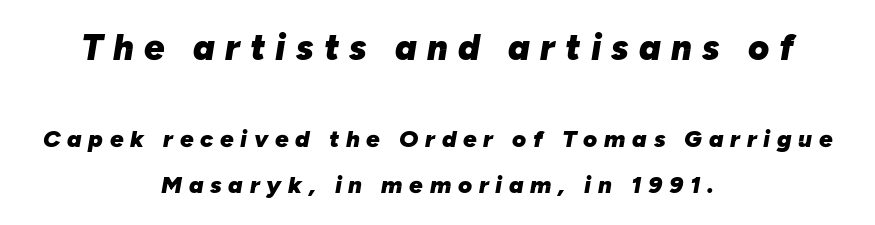
The image shows 36 px heavy type, italic (leaning right); set centered, loose line spacing (1.94x), unusually wide letter spacing (+0.28 em), not underlined; the first (top) block is 1.5x larger; low stroke contrast and a medium x-height.
